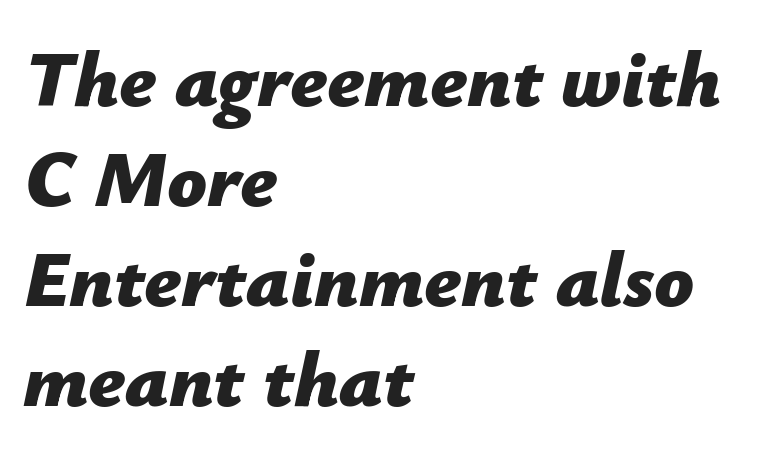
The image shows 78 px bold type, italic (leaning right); set left-aligned, normal line spacing (1.28x), normal letter spacing, not underlined; low stroke contrast and a medium x-height.
